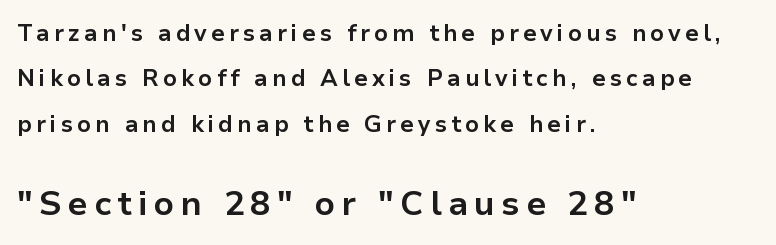
{"serif": "no", "italic": "no", "bold": "yes", "weight": "bold", "width": "normal", "stroke_contrast": "low", "x_height": "medium", "monospaced": "no", "underline": "no", "align": "left", "line_spacing": "loose", "line_spacing_ratio": 1.97, "larger_block": "second", "size_ratio": 1.48, "glyph_px": 34}
